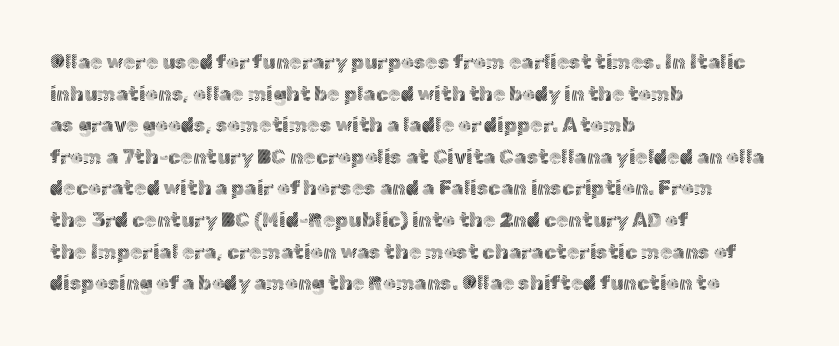
The image shows 20 px text type, upright; set left-aligned, normal line spacing (1.58x), normal letter spacing, not underlined.
